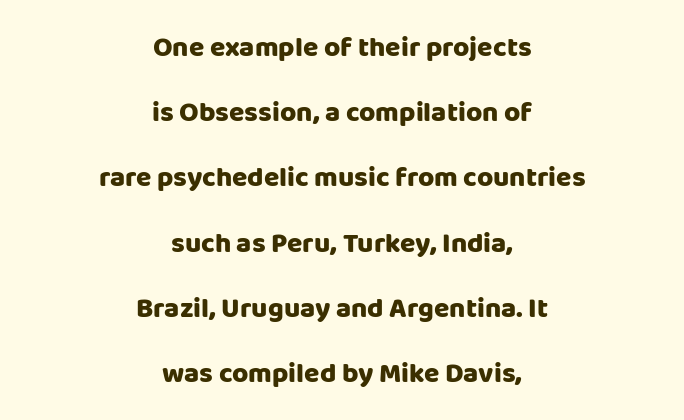
Q: Is the text bold? A: Yes.
Q: Is the text italic (slanted)? A: No, it is upright.
Q: Is the typeface a serif or a sans-serif typeface? A: Sans-serif.
Q: Is the text underlined? A: No.
Q: How is the paragraph aligned? A: Centered.
Q: Is the spacing between letters normal or unusually wide? A: Normal.
Q: Is the spacing between lines tight, normal or loose? A: Loose.
Q: Width (condensed, normal, or wide)? A: Normal.
Q: Stroke contrast? A: Low.
Q: x-height? A: Large.
Q: Monospaced? A: No.
